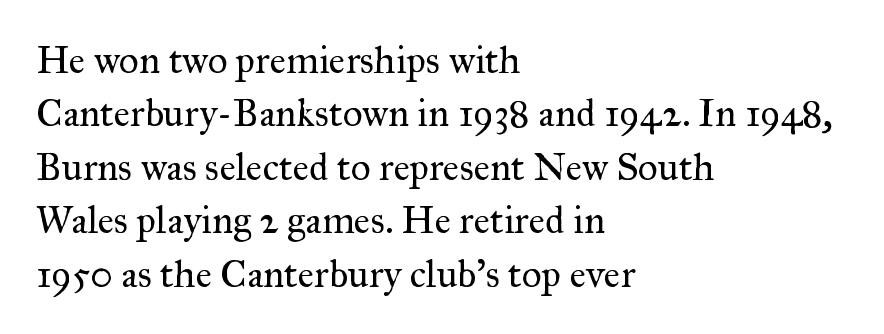
The image shows 39 px regular-weight serif type, upright; set left-aligned, normal line spacing (1.37x), normal letter spacing, not underlined; medium stroke contrast and a small x-height.
